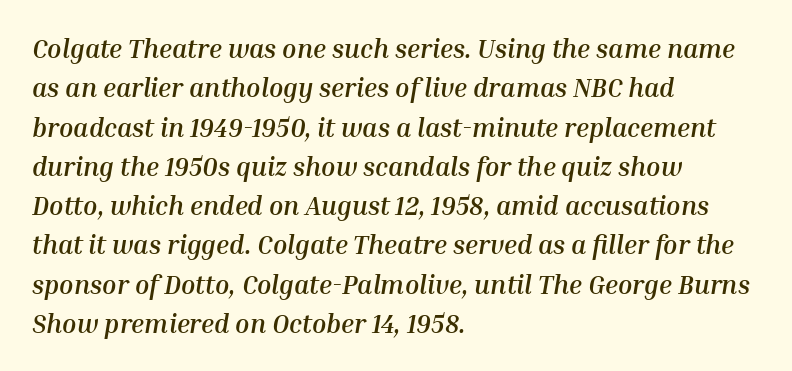
Q: Is the text bold? A: Yes.
Q: Is the text italic (slanted)? A: Yes, it leans right by about 10 degrees.
Q: Is the text underlined? A: No.
Q: How is the paragraph aligned? A: Left-aligned.
Q: Is the spacing between letters normal or unusually wide? A: Normal.
Q: Is the spacing between lines tight, normal or loose? A: Normal.
